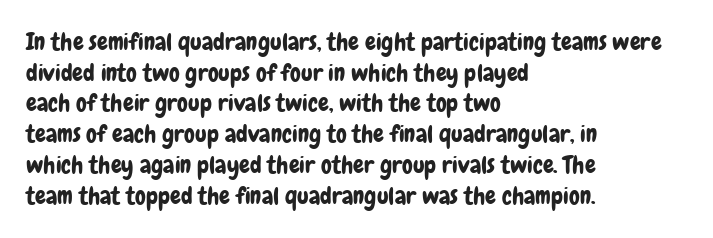
These lines stack with their left ends in a neat column. This sample uses plain, unmodified letter spacing. Rows of type keep a routine distance in the vertical direction. The glyphs are unaccompanied by any horizontal stroke below them. Vertical strokes here are truly vertical.
